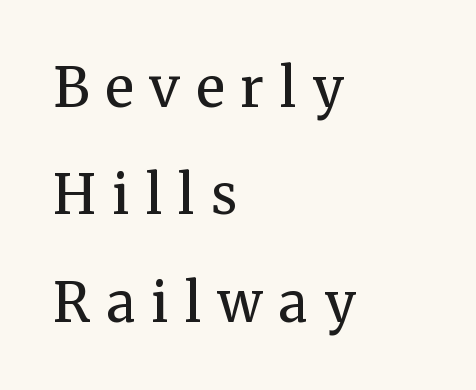
{"serif": "yes", "italic": "no", "bold": "no", "weight": "regular", "width": "normal", "stroke_contrast": "medium", "x_height": "medium", "monospaced": "no", "underline": "no", "align": "left", "line_spacing": "loose", "line_spacing_ratio": 1.99, "letter_spacing": "wide", "letter_spacing_em": 0.3, "glyph_px": 54}
